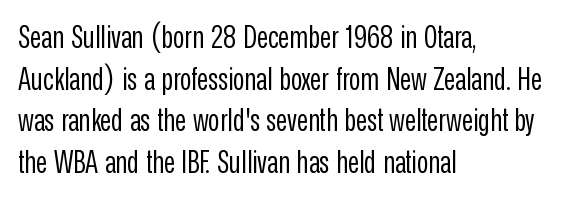
Q: Is the text bold? A: No.
Q: Is the text italic (slanted)? A: No, it is upright.
Q: Is the typeface a serif or a sans-serif typeface? A: Sans-serif.
Q: Is the text underlined? A: No.
Q: How is the paragraph aligned? A: Left-aligned.
Q: Is the spacing between letters normal or unusually wide? A: Normal.
Q: Is the spacing between lines tight, normal or loose? A: Normal.
Q: Width (condensed, normal, or wide)? A: Condensed.
Q: Stroke contrast? A: Low.
Q: x-height? A: Medium.
Q: Monospaced? A: No.
